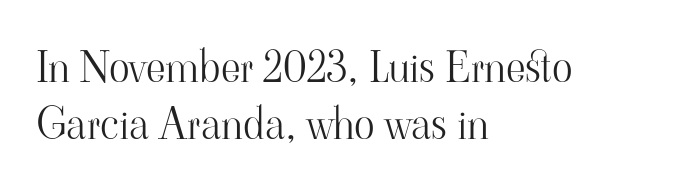
Is the block centered? No — it sits flush against the left margin. Honestly, there is no underline to notice here at all. The block of text has a typical density, with ordinary space between rows. Weight class: somewhere from thin through regular. Varying glyph widths throughout — classic text-font behaviour. Font category for this specimen: serif.
